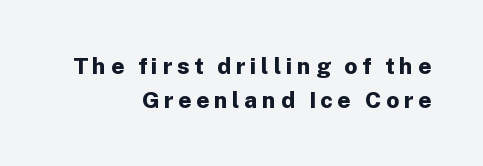
A normal amount of white space separates one row of letters from the next. The horizontal fit of the characters is loose and conspicuously gappy. Anything drawn beneath the words? Only blank space. All the whitespace from short lines collects on the left.
